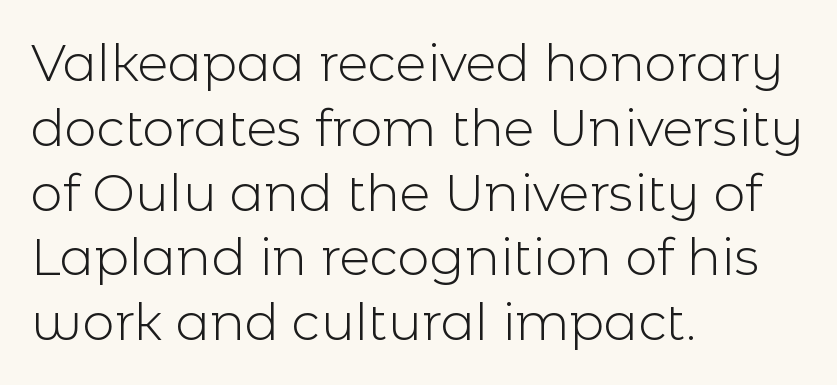
The horizontal fit of the characters is conventional and even. Letters have the restrained weight of plain body copy at most. The block of text has a typical density, with ordinary space between rows. Each letter keeps its own natural width here, so spacing adapts to shape. The letters stand upright; this is a roman face.
